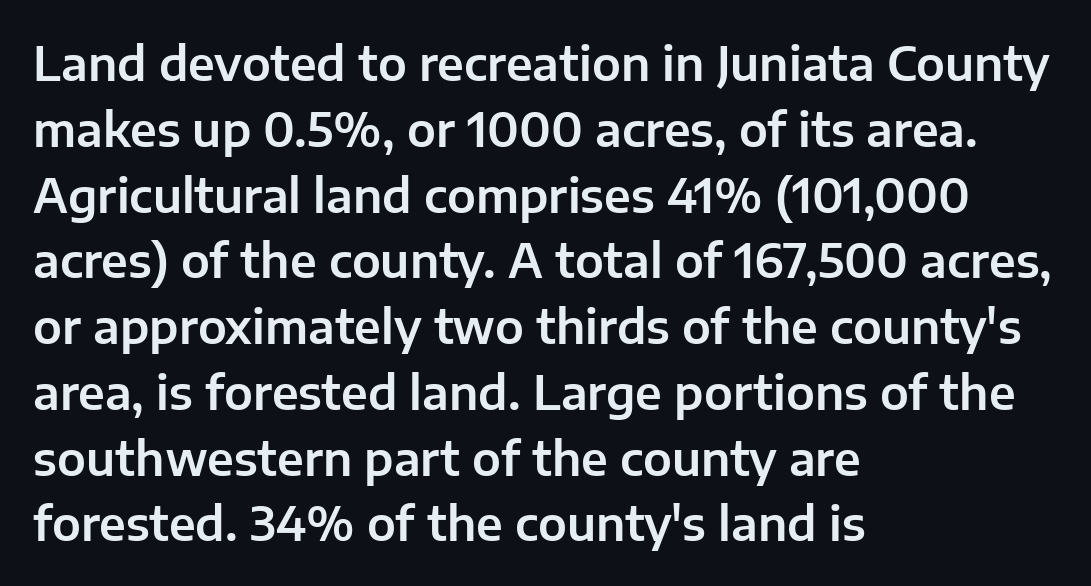
The block of text has a typical density, with ordinary space between rows. No italicization has been applied; the sample stays upright. The passage shown is typeset with a sans-serif family. Line beginnings align vertically; line endings do not. Students, note that the glyphs here touch the page at normal intervals. The space beneath each line is pristine and unruled.
